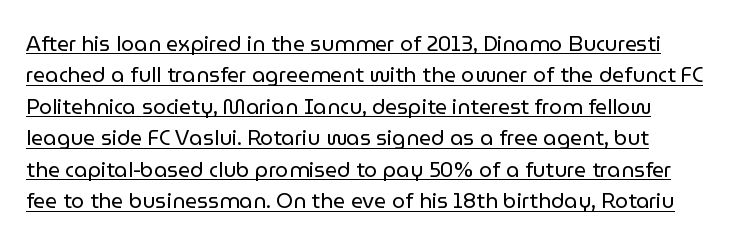
Q: Is the text bold? A: No.
Q: Is the text italic (slanted)? A: No, it is upright.
Q: Is the text underlined? A: Yes.
Q: Is the spacing between letters normal or unusually wide? A: Normal.
Q: Is the spacing between lines tight, normal or loose? A: Normal.
